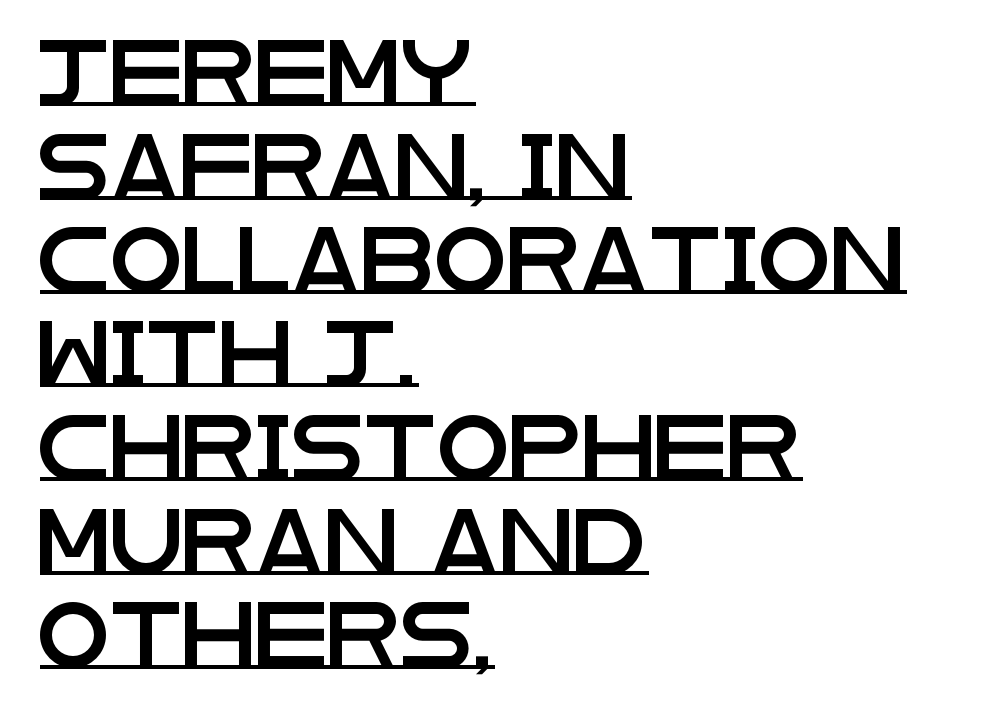
The passage shown is underscored from start to finish. To sum up the face: it is a sans, with no serifs. Varying glyph widths throughout — classic text-font behaviour. A typesetter would mark this as roman, not italic.
